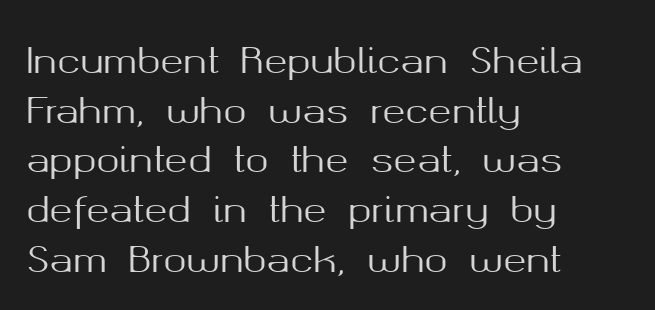
Q: Is the text italic (slanted)? A: No, it is upright.
Q: Is the typeface a serif or a sans-serif typeface? A: Sans-serif.
Q: Is the text underlined? A: No.
Q: How is the paragraph aligned? A: Left-aligned.
Q: Is the spacing between letters normal or unusually wide? A: Normal.
Q: Is the spacing between lines tight, normal or loose? A: Normal.
Q: Width (condensed, normal, or wide)? A: Normal.
Q: Stroke contrast? A: Medium.
Q: x-height? A: Medium.
Q: Monospaced? A: No.
